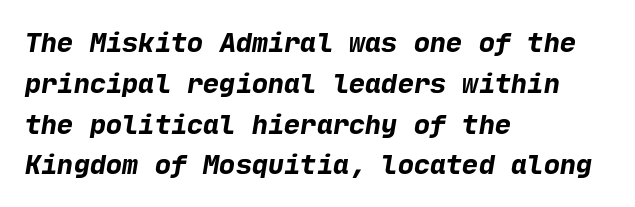
The image shows 27 px bold type; set left-aligned, normal line spacing (1.51x), normal letter spacing, not underlined.
